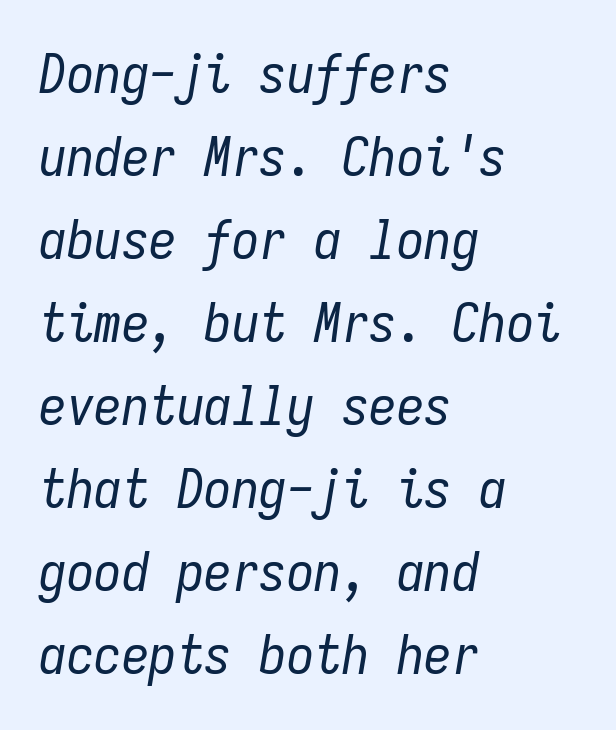
Q: Is the text bold? A: No.
Q: Is the text italic (slanted)? A: Yes, it leans right by about 9 degrees.
Q: Is the text underlined? A: No.
Q: How is the paragraph aligned? A: Left-aligned.
Q: Is the spacing between letters normal or unusually wide? A: Normal.
Q: Is the spacing between lines tight, normal or loose? A: Normal.
Q: Width (condensed, normal, or wide)? A: Condensed.
Q: Stroke contrast? A: Low.
Q: x-height? A: Medium.
Q: Monospaced? A: Yes.
